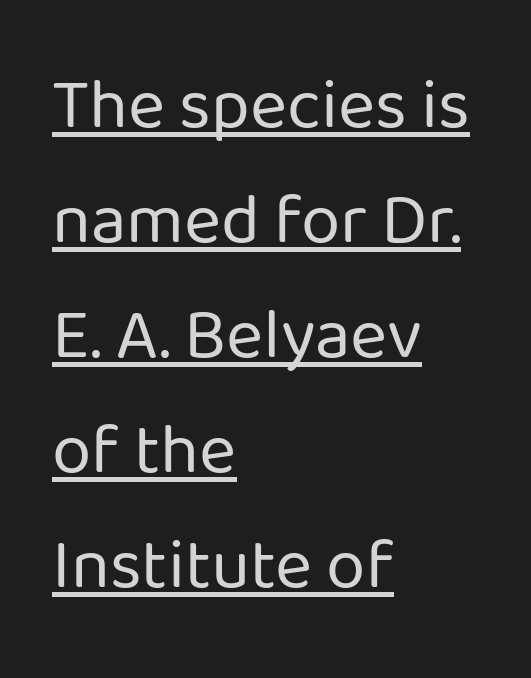
The image shows 71 px regular-weight sans-serif type, upright; set left-aligned, normal line spacing (1.62x), normal letter spacing, underlined; low stroke contrast and a medium x-height.
